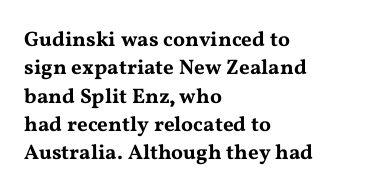
The image shows 21 px text type, upright; set left-aligned, normal line spacing (1.35x), normal letter spacing, not underlined.
